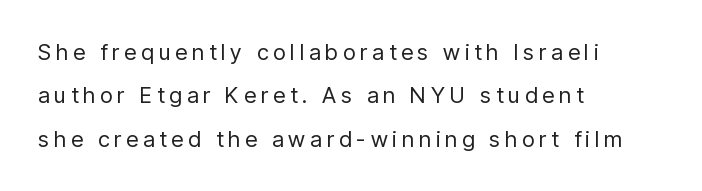
The image shows 22 px text type, upright; set left-aligned, loose line spacing (1.97x), unusually wide letter spacing (+0.23 em), not underlined.
